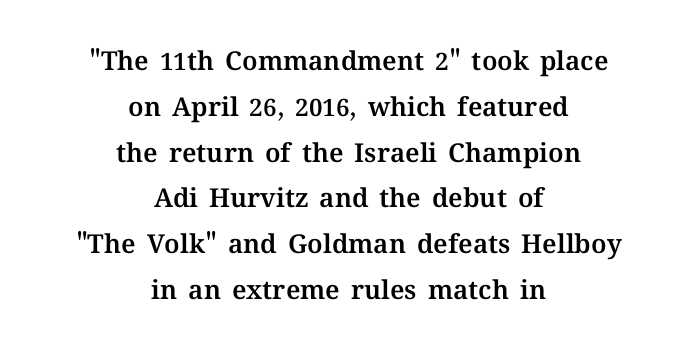
{"italic": "no", "underline": "no", "align": "center", "line_spacing_ratio": 1.76, "letter_spacing": "normal", "letter_spacing_em": 0.0, "glyph_px": 26}
